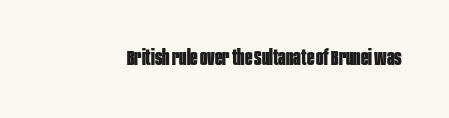
{"italic": "no", "bold": "yes", "underline": "no", "letter_spacing": "normal", "letter_spacing_em": 0.0, "glyph_px": 22}
